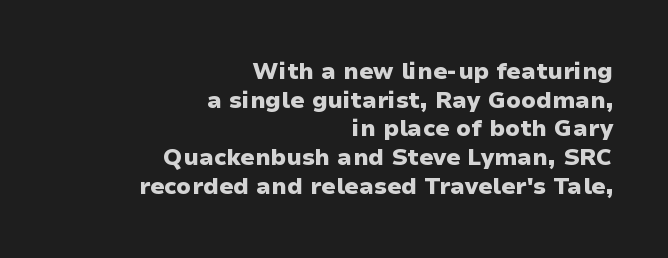
{"italic": "no", "bold": "yes", "underline": "no", "align": "right", "line_spacing": "normal", "line_spacing_ratio": 1.25, "letter_spacing": "normal", "letter_spacing_em": 0.0, "glyph_px": 23}
